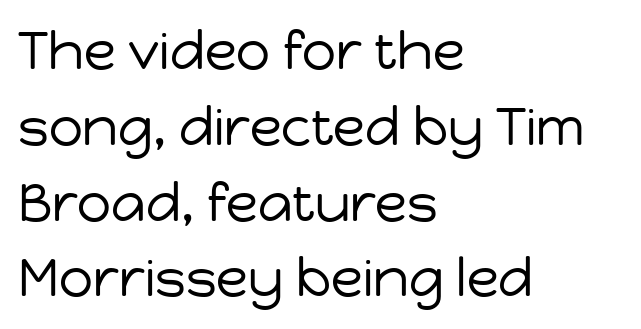
The axis of the letterforms is exactly vertical. Words appear dense and cohesive because spacing is normal. Nobody drew a line under any word here. You could not count columns in this text — the font is proportionally spaced. Check where the strokes stop: nothing finishes them off — pure sans.
